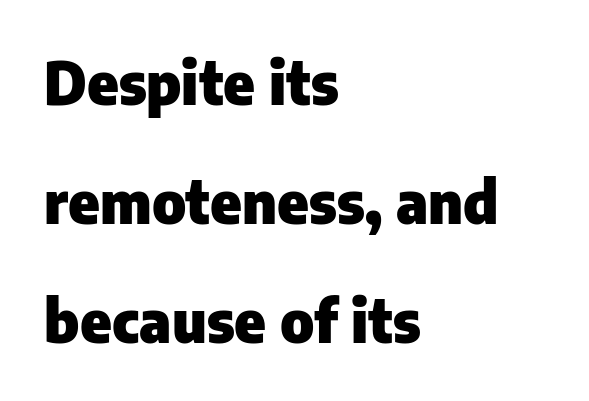
Q: Is the text bold? A: Yes.
Q: Is the text italic (slanted)? A: No, it is upright.
Q: Is the typeface a serif or a sans-serif typeface? A: Sans-serif.
Q: Is the text underlined? A: No.
Q: How is the paragraph aligned? A: Left-aligned.
Q: Is the spacing between letters normal or unusually wide? A: Normal.
Q: Is the spacing between lines tight, normal or loose? A: Loose.
Q: Width (condensed, normal, or wide)? A: Normal.
Q: Stroke contrast? A: Low.
Q: x-height? A: Medium.
Q: Monospaced? A: No.
